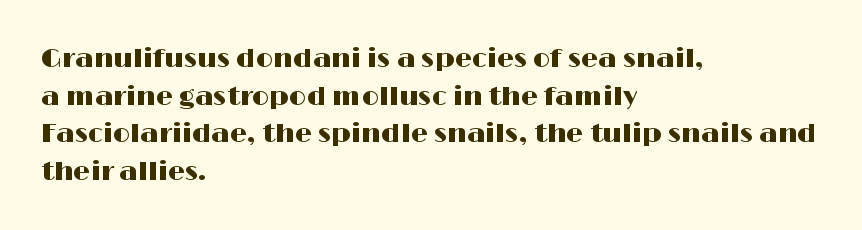
Plain, unruled lines of type. The lines in this sample share a left origin and differ only in where they stop. The specimen reads as upright at a glance. Letter spacing: default. If you measured baseline to baseline, you'd find a middling distance.
